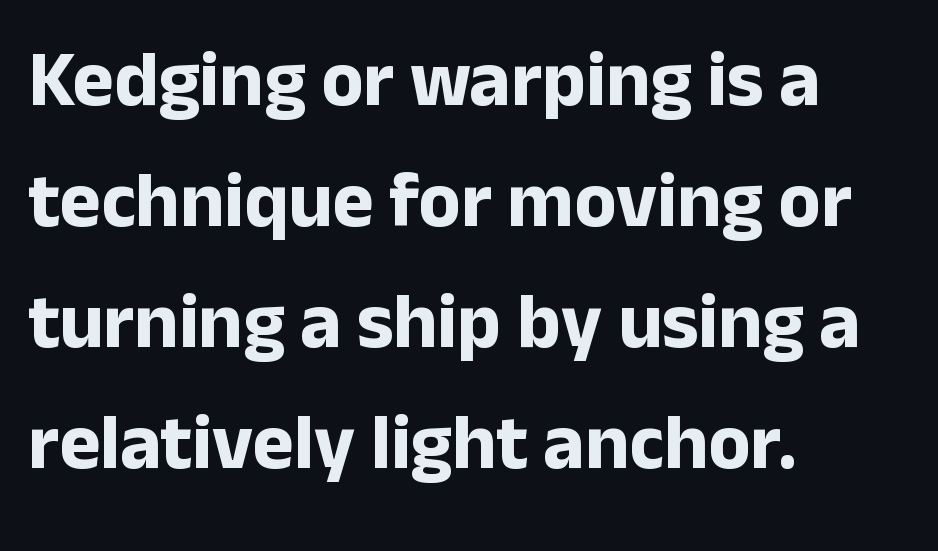
Where is the straight margin? On the left. Letters rest on an invisible, unmarked baseline. A typesetter would call this leading conventional body-copy spacing. The rendering uses a bold face; every stroke is thick and dark. Inter-character spacing is left at the font's built-in metrics.
